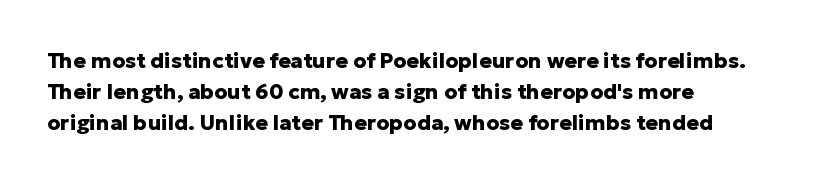
The image shows 21 px bold type, upright; set left-aligned, normal line spacing (1.48x), normal letter spacing, not underlined.
